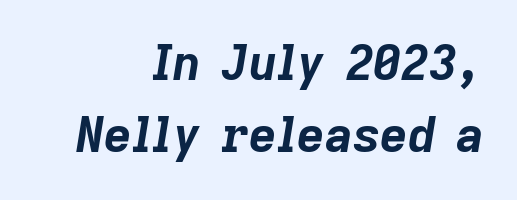
You could not count columns in this text — the font is proportionally spaced. The rendering uses a bold face; every stroke is thick and dark. If you drew a ruler down the right edge, every line would touch it. A normal amount of white space separates one row of letters from the next. In terms of posture, this sample is oblique. Only glyphs here, with clear space below each row.
